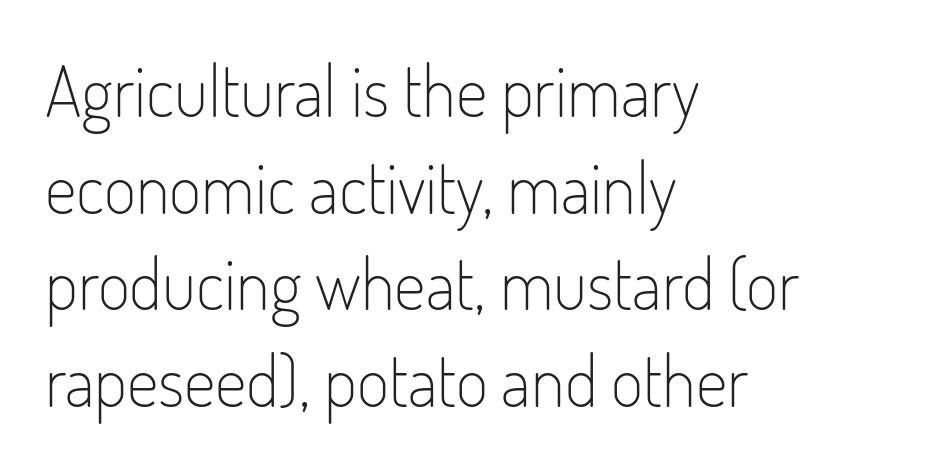
Q: Is the text bold? A: No.
Q: Is the text italic (slanted)? A: No, it is upright.
Q: Is the typeface a serif or a sans-serif typeface? A: Sans-serif.
Q: Is the text underlined? A: No.
Q: How is the paragraph aligned? A: Left-aligned.
Q: Is the spacing between letters normal or unusually wide? A: Normal.
Q: Is the spacing between lines tight, normal or loose? A: Normal.
Q: Width (condensed, normal, or wide)? A: Condensed.
Q: Stroke contrast? A: Low.
Q: x-height? A: Small.
Q: Monospaced? A: No.
